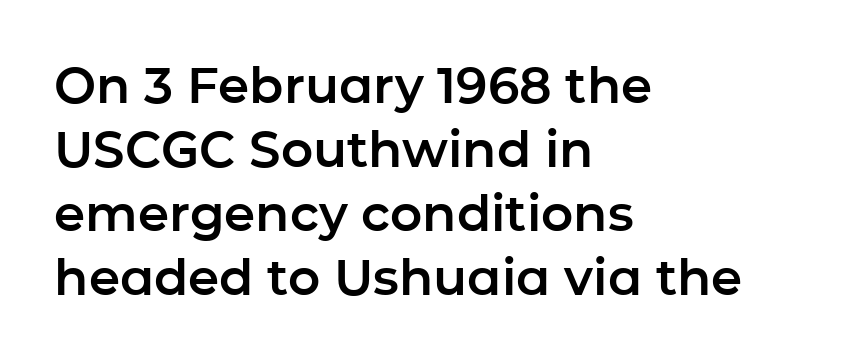
The axis of the letterforms is exactly vertical. One glance says typical: line gaps are just what's usual. Descender tails drop into unmarked territory. Characters follow at the spacing the type designer built in. In CSS terms this would be text-align: left. Spacing verdict: proportional, widths tailored to each character.
